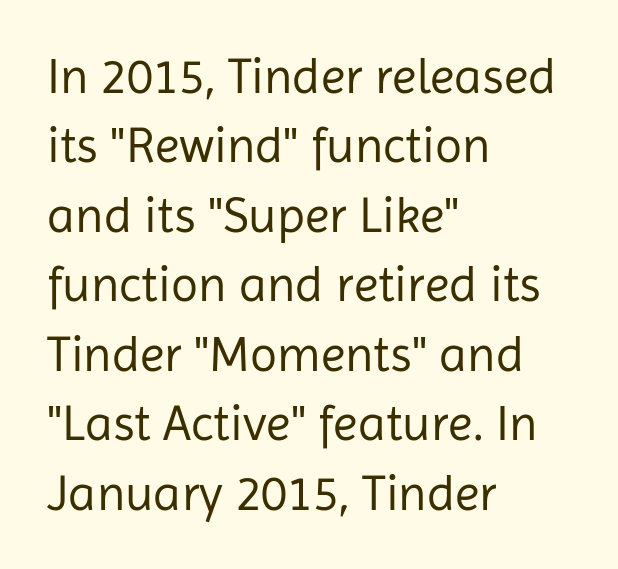
Q: Is the text bold? A: No.
Q: Is the text italic (slanted)? A: No, it is upright.
Q: Is the typeface a serif or a sans-serif typeface? A: Sans-serif.
Q: Is the text underlined? A: No.
Q: How is the paragraph aligned? A: Left-aligned.
Q: Is the spacing between letters normal or unusually wide? A: Normal.
Q: Is the spacing between lines tight, normal or loose? A: Normal.
Q: Width (condensed, normal, or wide)? A: Normal.
Q: Stroke contrast? A: Low.
Q: x-height? A: Medium.
Q: Monospaced? A: No.
